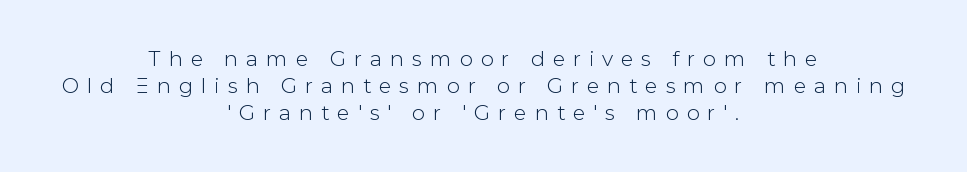
The image shows 21 px text type, upright; set centered, normal line spacing (1.29x), unusually wide letter spacing (+0.37 em), not underlined.
